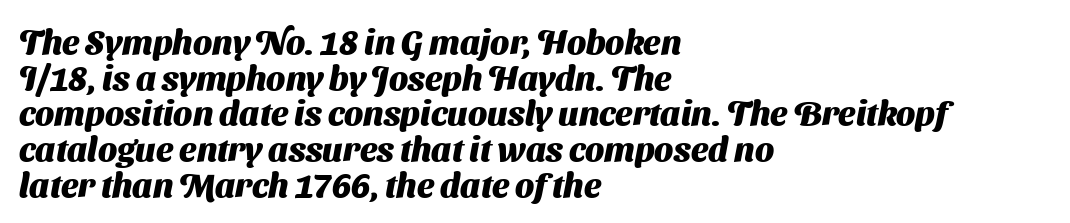
Q: Is the text bold? A: Yes.
Q: Is the typeface a serif or a sans-serif typeface? A: Sans-serif.
Q: Is the text underlined? A: No.
Q: How is the paragraph aligned? A: Left-aligned.
Q: Is the spacing between letters normal or unusually wide? A: Normal.
Q: Is the spacing between lines tight, normal or loose? A: Tight.
Q: Width (condensed, normal, or wide)? A: Normal.
Q: Stroke contrast? A: Medium.
Q: x-height? A: Medium.
Q: Monospaced? A: No.
